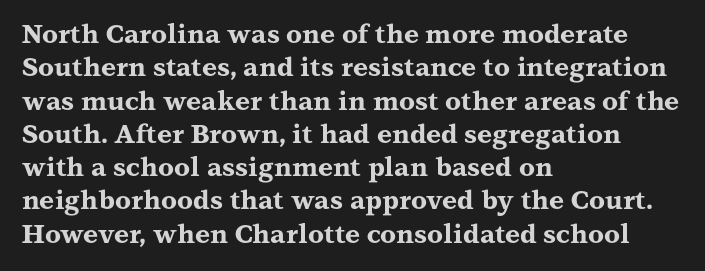
{"italic": "no", "bold": "yes", "underline": "no", "align": "left", "line_spacing": "normal", "line_spacing_ratio": 1.28, "letter_spacing": "normal", "letter_spacing_em": 0.0, "glyph_px": 26}
